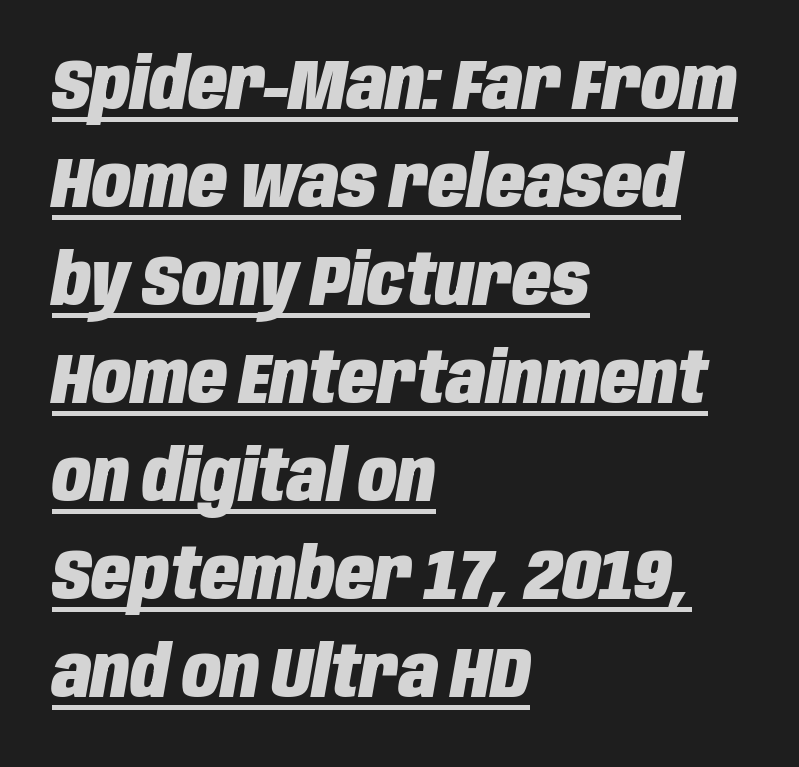
You could not count columns in this text — the font is proportionally spaced. Baseline-to-baseline distance is the conventional proportion of letter height. Reading down the block, your eye returns to a fixed left position each line. No extra tracking has been applied to these lines.
